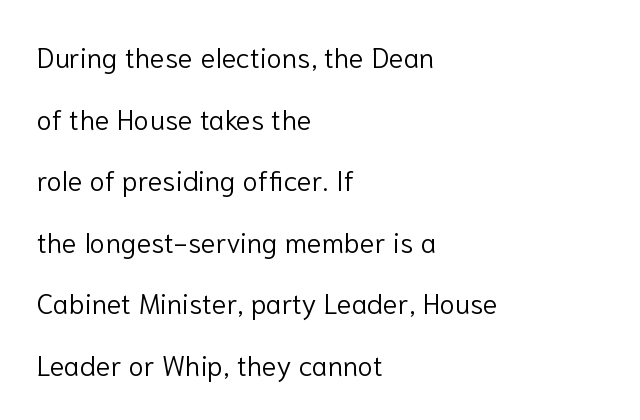
Q: Is the text bold? A: No.
Q: Is the text italic (slanted)? A: No, it is upright.
Q: Is the typeface a serif or a sans-serif typeface? A: Sans-serif.
Q: Is the text underlined? A: No.
Q: How is the paragraph aligned? A: Left-aligned.
Q: Is the spacing between letters normal or unusually wide? A: Normal.
Q: Is the spacing between lines tight, normal or loose? A: Loose.
Q: Width (condensed, normal, or wide)? A: Normal.
Q: Stroke contrast? A: Low.
Q: x-height? A: Medium.
Q: Monospaced? A: No.
